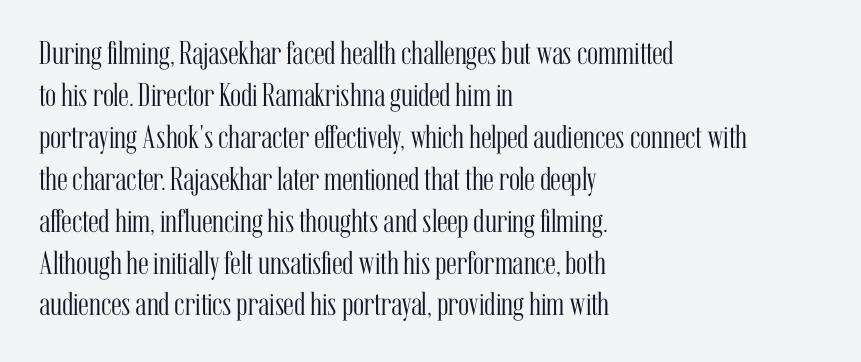
Q: Is the text bold? A: No.
Q: Is the text italic (slanted)? A: No, it is upright.
Q: Is the typeface a serif or a sans-serif typeface? A: Serif.
Q: Is the text underlined? A: No.
Q: How is the paragraph aligned? A: Left-aligned.
Q: Is the spacing between letters normal or unusually wide? A: Normal.
Q: Is the spacing between lines tight, normal or loose? A: Normal.
Q: Width (condensed, normal, or wide)? A: Condensed.
Q: Stroke contrast? A: Medium.
Q: x-height? A: Medium.
Q: Monospaced? A: No.
